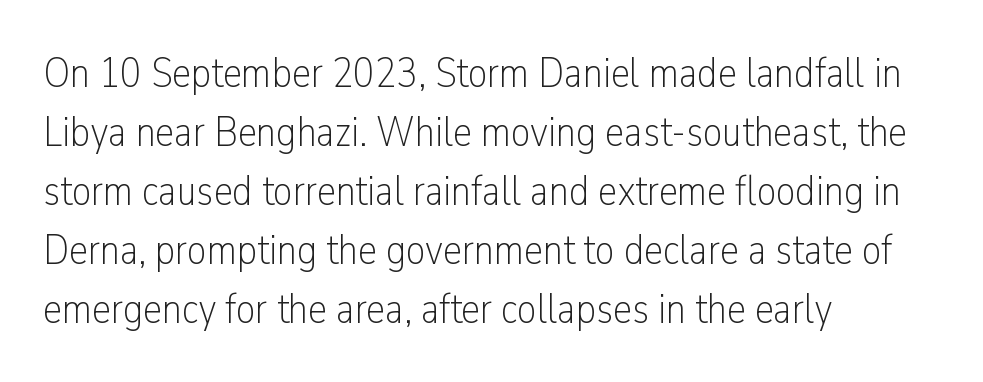
The zone under the glyphs is completely vacant. Character widths vary here, with narrow letters taking less room than wide ones. A student would call this left alignment; a typographer would say flush left, rag right. Posture: straight, roman, zero tilt. This block has exactly the height ordinary leading produces.
